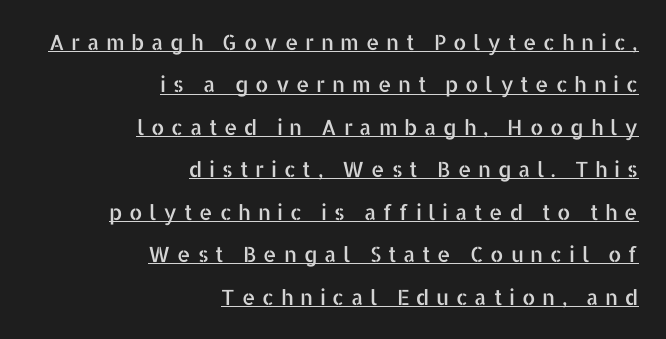
The image shows 21 px text type, upright; set right-aligned, loose line spacing (2.02x), unusually wide letter spacing (+0.32 em), underlined.
